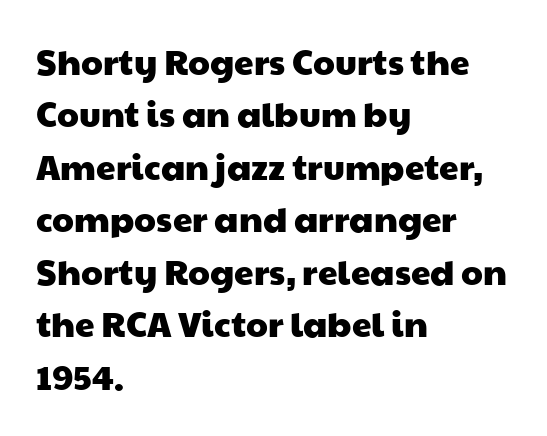
{"serif": "no", "width": "wide", "stroke_contrast": "low", "x_height": "medium", "monospaced": "no", "underline": "no", "align": "left", "line_spacing": "normal", "line_spacing_ratio": 1.5, "letter_spacing": "normal", "letter_spacing_em": 0.0, "glyph_px": 35}
